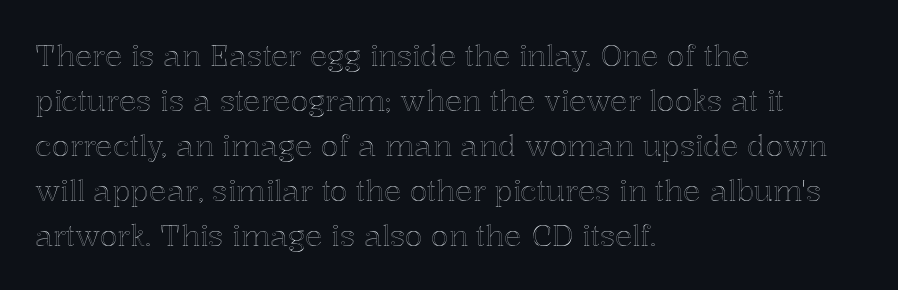
{"italic": "no", "width": "normal", "x_height": "medium", "monospaced": "no", "underline": "no", "align": "left", "line_spacing": "normal", "line_spacing_ratio": 1.55, "letter_spacing": "normal", "letter_spacing_em": 0.0, "glyph_px": 29}
